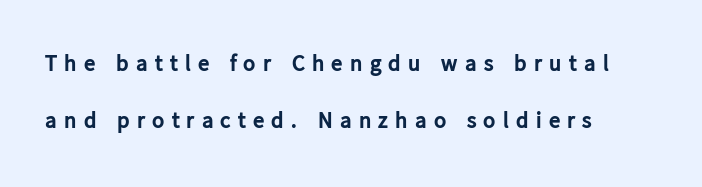
Letter spacing: wide. Rule under the text: the space is simply empty. A classic flush-left, rag-right setting is used for this passage. Horizontal bands of white between lines are thick stripes.
